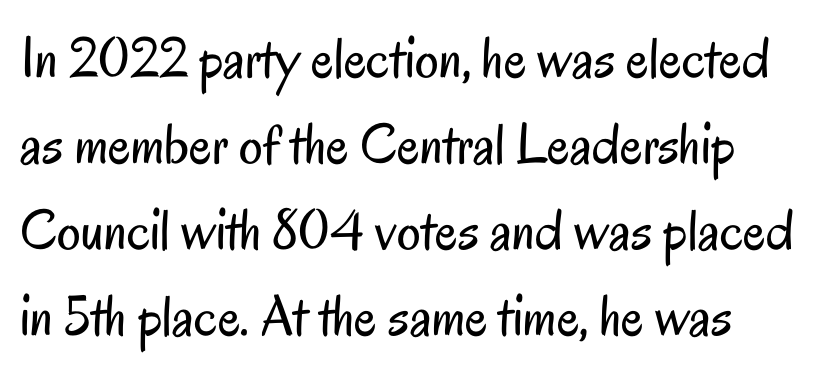
Do the characters align in a grid? No, the font is proportional. No letter is thick-stroked: the sample isn't bold. Look at the bottom of the vertical strokes: they stop flat, with no serifs. Compared with typical body copy, the letter spacing here is the same.
